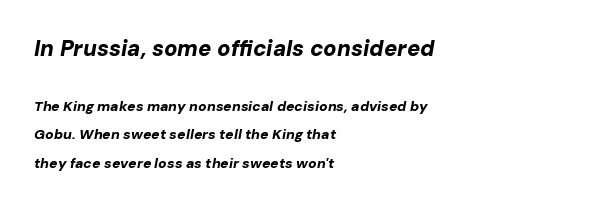
Rows of type keep a wide berth in the vertical direction. Italic? Definitely — the glyphs are oblique. A full-strength bold gives these letters their thick strokes. This sample is left-justified, so line endings fall wherever the words run out. Clear beneath every line of the passage.
